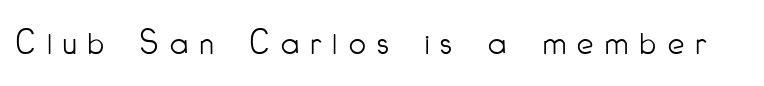
{"serif": "no", "italic": "no", "bold": "no", "weight": "light", "width": "condensed", "stroke_contrast": "low", "x_height": "small", "monospaced": "no", "underline": "no", "letter_spacing": "wide", "letter_spacing_em": 0.31, "glyph_px": 37}
